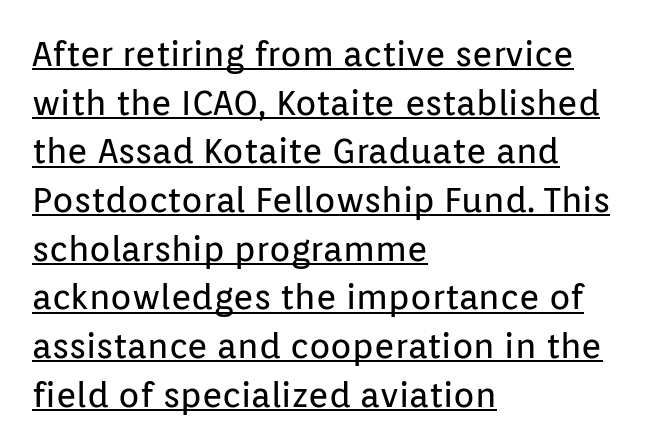
{"serif": "no", "italic": "no", "bold": "no", "weight": "regular", "width": "normal", "stroke_contrast": "low", "x_height": "medium", "monospaced": "no", "underline": "yes", "align": "left", "line_spacing": "normal", "line_spacing_ratio": 1.39, "letter_spacing": "normal", "letter_spacing_em": 0.0, "glyph_px": 35}
